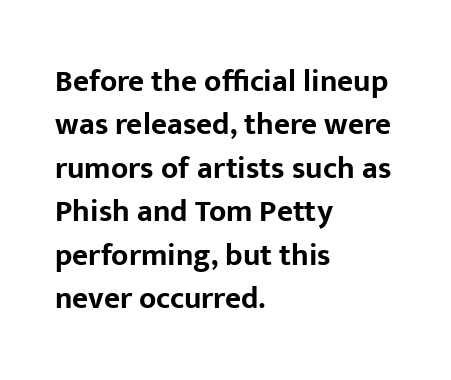
Q: Is the text bold? A: Yes.
Q: Is the text italic (slanted)? A: No, it is upright.
Q: Is the typeface a serif or a sans-serif typeface? A: Sans-serif.
Q: Is the text underlined? A: No.
Q: How is the paragraph aligned? A: Left-aligned.
Q: Is the spacing between letters normal or unusually wide? A: Normal.
Q: Is the spacing between lines tight, normal or loose? A: Normal.
Q: Width (condensed, normal, or wide)? A: Normal.
Q: Stroke contrast? A: Low.
Q: x-height? A: Medium.
Q: Monospaced? A: No.
